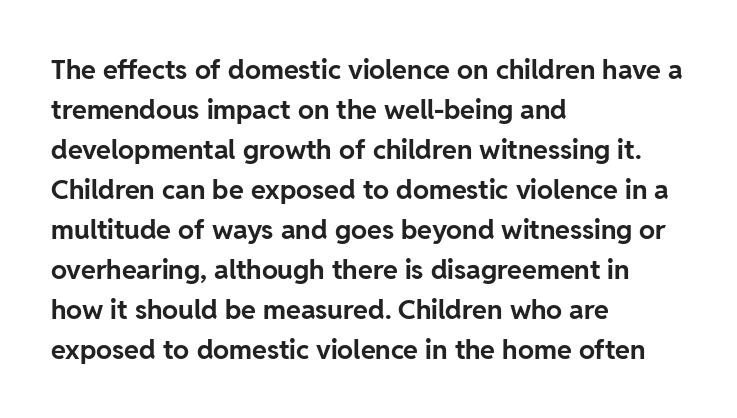
{"italic": "no", "bold": "yes", "underline": "no", "align": "left", "line_spacing": "normal", "line_spacing_ratio": 1.48, "letter_spacing": "normal", "letter_spacing_em": 0.0, "glyph_px": 27}
